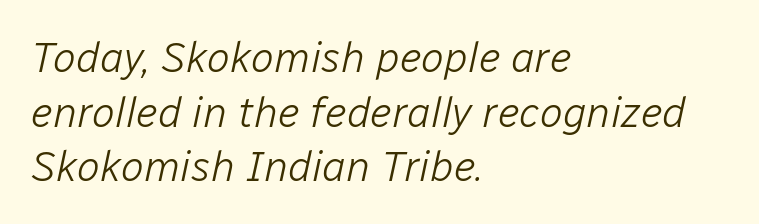
Q: Is the text bold? A: No.
Q: Is the text italic (slanted)? A: Yes, it leans right by about 12 degrees.
Q: Is the text underlined? A: No.
Q: How is the paragraph aligned? A: Left-aligned.
Q: Is the spacing between letters normal or unusually wide? A: Normal.
Q: Is the spacing between lines tight, normal or loose? A: Normal.
Q: Width (condensed, normal, or wide)? A: Normal.
Q: Stroke contrast? A: Low.
Q: x-height? A: Medium.
Q: Monospaced? A: No.
